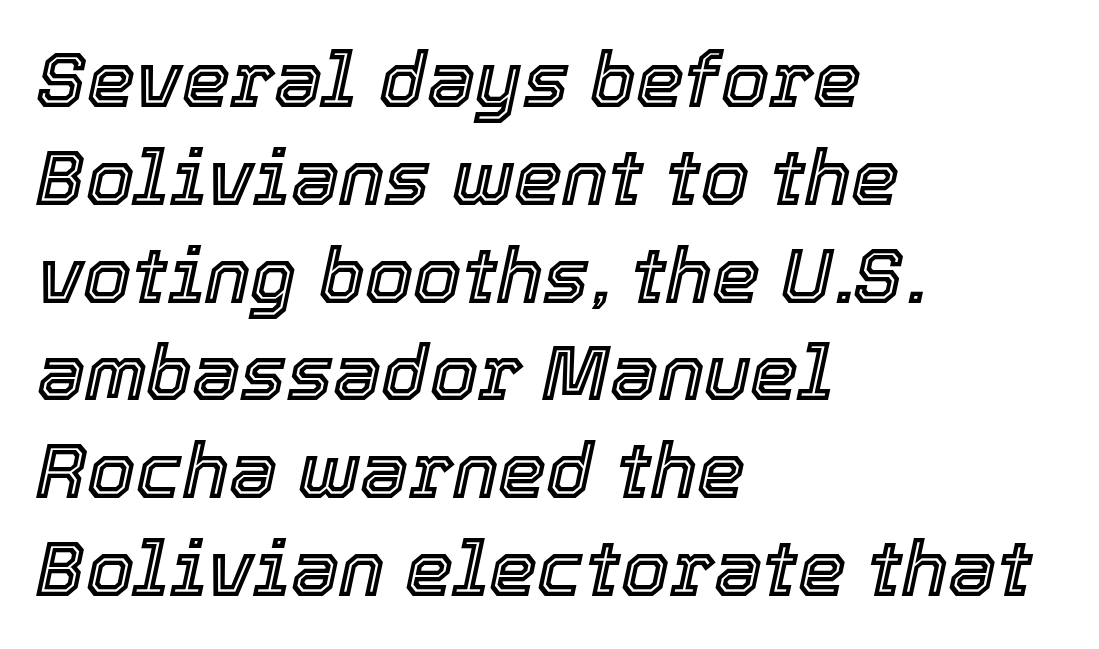
Q: Is the text italic (slanted)? A: Yes, it leans right by about 12 degrees.
Q: Is the text underlined? A: No.
Q: How is the paragraph aligned? A: Left-aligned.
Q: Is the spacing between letters normal or unusually wide? A: Normal.
Q: Is the spacing between lines tight, normal or loose? A: Normal.
Q: Width (condensed, normal, or wide)? A: Normal.
Q: x-height? A: Medium.
Q: Monospaced? A: No.
